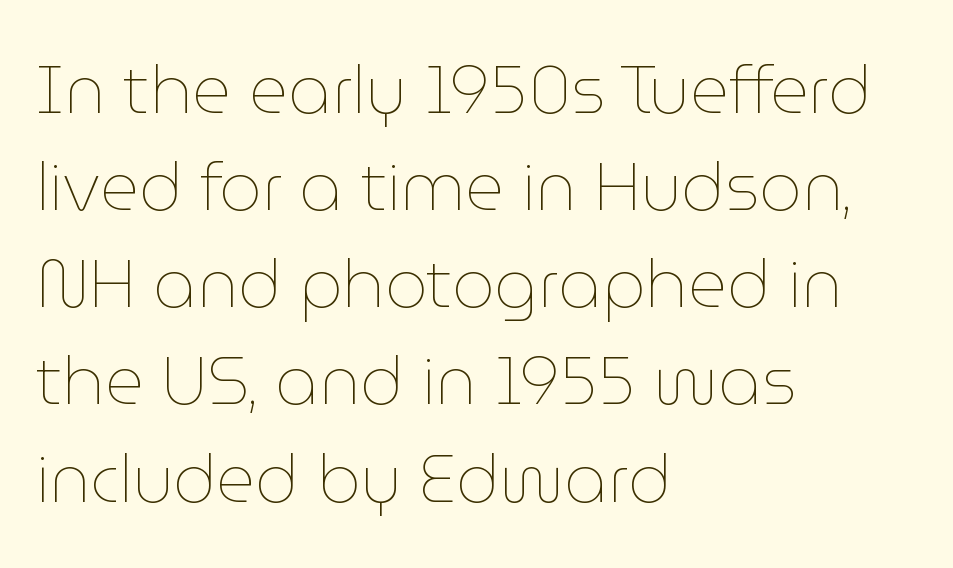
Character widths vary here, with narrow letters taking less room than wide ones. Students, observe: this is what conventionally led text looks like. Just letters on the line, the space beneath them empty. Each stroke keeps to a modest, everyday thickness or less. This sample uses an upright cut, with every glyph sitting square on the baseline. The setting favours the left margin, as ordinary paragraphs usually do.
